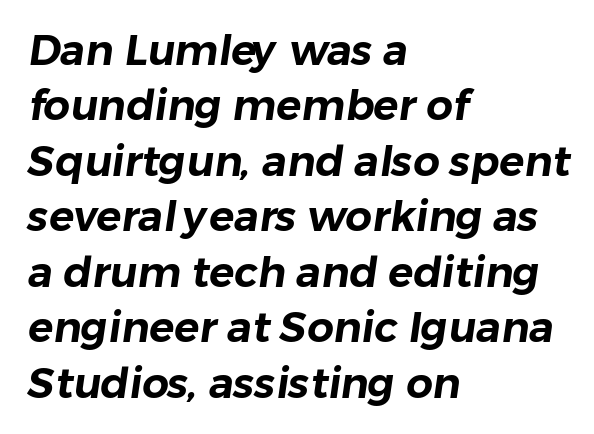
Q: Is the typeface a serif or a sans-serif typeface? A: Sans-serif.
Q: Is the text underlined? A: No.
Q: How is the paragraph aligned? A: Left-aligned.
Q: Is the spacing between letters normal or unusually wide? A: Normal.
Q: Is the spacing between lines tight, normal or loose? A: Normal.
Q: Width (condensed, normal, or wide)? A: Normal.
Q: Stroke contrast? A: Low.
Q: x-height? A: Medium.
Q: Monospaced? A: No.
